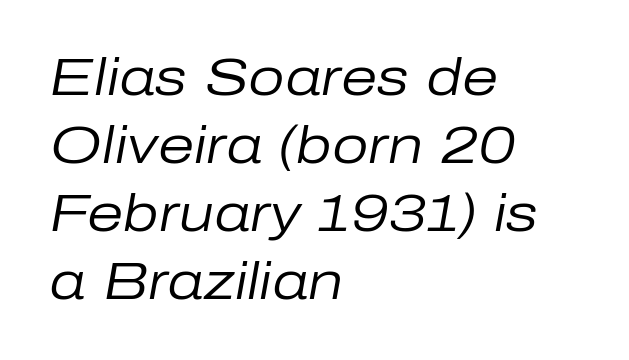
Q: Is the text bold? A: No.
Q: Is the text italic (slanted)? A: Yes, it leans right by about 10 degrees.
Q: Is the text underlined? A: No.
Q: How is the paragraph aligned? A: Left-aligned.
Q: Is the spacing between letters normal or unusually wide? A: Normal.
Q: Is the spacing between lines tight, normal or loose? A: Normal.
Q: Width (condensed, normal, or wide)? A: Normal.
Q: Stroke contrast? A: Low.
Q: x-height? A: Medium.
Q: Monospaced? A: No.
